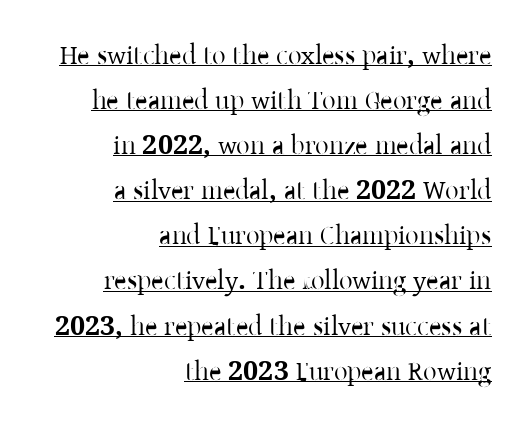
The image shows 27 px text type, upright; set right-aligned, normal line spacing (1.67x), normal letter spacing, underlined.
